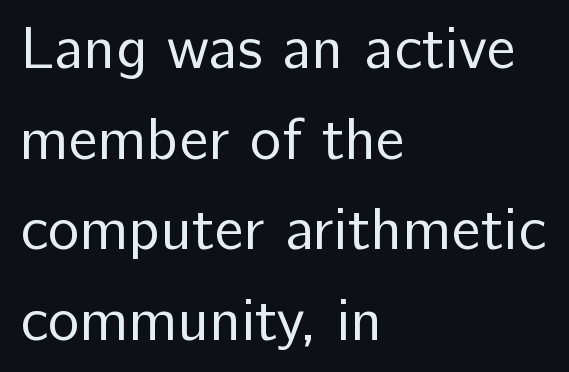
{"serif": "no", "italic": "no", "bold": "no", "weight": "regular", "width": "normal", "stroke_contrast": "low", "x_height": "medium", "monospaced": "no", "underline": "no", "align": "left", "line_spacing": "normal", "line_spacing_ratio": 1.51, "letter_spacing": "normal", "letter_spacing_em": 0.0, "glyph_px": 60}
